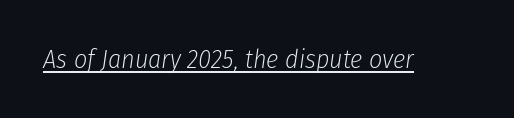
The image shows 26 px text type, italic (leaning right); set normal letter spacing, underlined.
